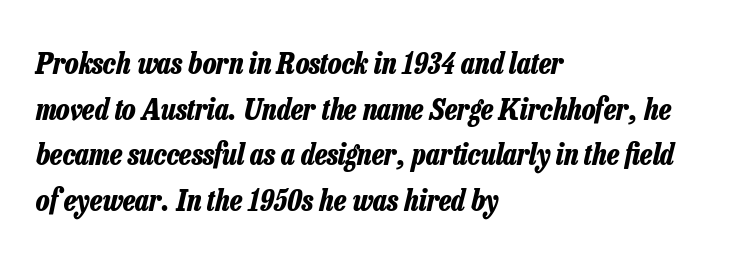
{"italic": "yes", "lean": "right", "slant_degrees": 13, "bold": "yes", "weight": "bold", "width": "condensed", "stroke_contrast": "low", "x_height": "medium", "monospaced": "no", "underline": "no", "align": "left", "line_spacing": "normal", "line_spacing_ratio": 1.52, "letter_spacing": "normal", "letter_spacing_em": 0.0, "glyph_px": 30}
